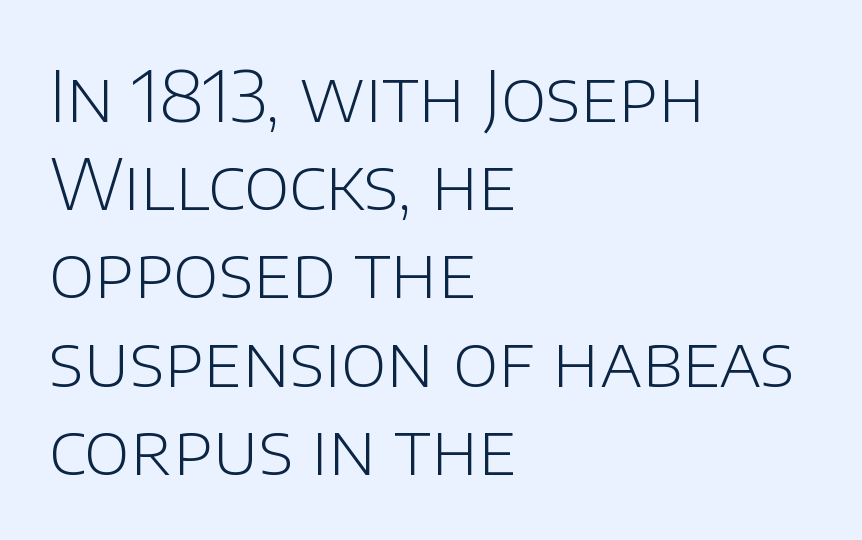
The image shows 70 px light sans-serif type, upright; set left-aligned, normal line spacing (1.26x), normal letter spacing, not underlined; low stroke contrast and a large x-height.
